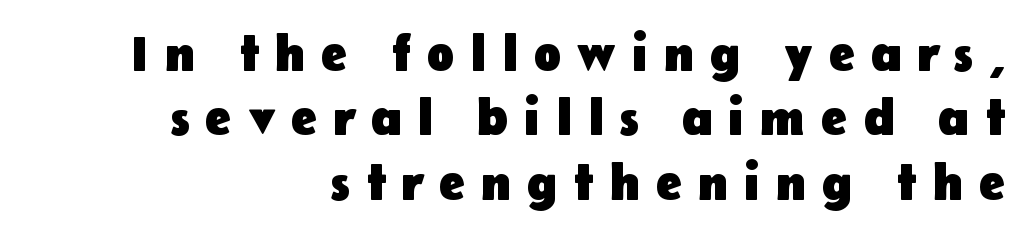
The image shows 50 px heavy sans-serif type, upright; set right-aligned, normal line spacing (1.29x), unusually wide letter spacing (+0.31 em), not underlined; low stroke contrast and a medium x-height.
